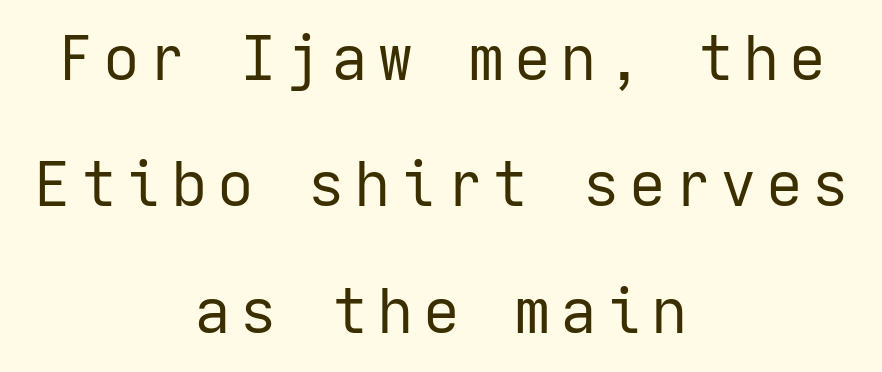
{"serif": "no", "italic": "no", "bold": "no", "weight": "regular", "width": "normal", "stroke_contrast": "low", "x_height": "medium", "underline": "no", "align": "center", "line_spacing": "loose", "line_spacing_ratio": 2.07, "glyph_px": 61}
